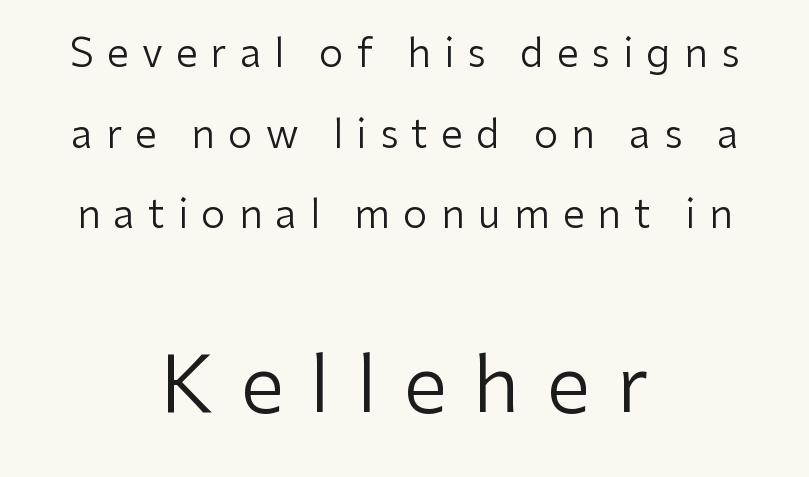
Nope, not italic — everything's standing straight. Honestly, the letter spacing is so wide it's the main thing you notice. Descenders hang freely into open space. Caption: upper text group reduced, lower text group enlarged. The cut favours lightness, reaching ordinary text weight at its darkest. The face used here is proportionally spaced, like ordinary book or web type.
